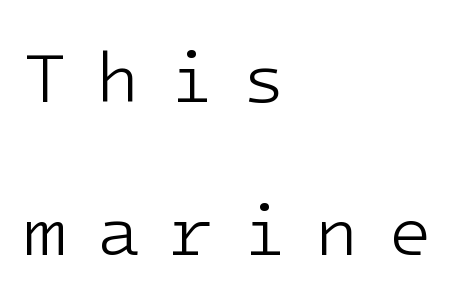
The image shows 72 px light sans-serif type, upright; set left-aligned, loose line spacing (2.12x), unusually wide letter spacing (+0.4 em), not underlined; low stroke contrast and a medium x-height.
